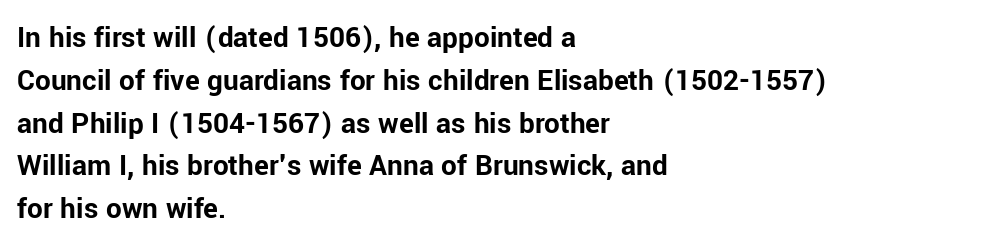
The image shows 31 px bold sans-serif type, upright; set left-aligned, normal line spacing (1.38x), normal letter spacing, not underlined; low stroke contrast and a medium x-height.
